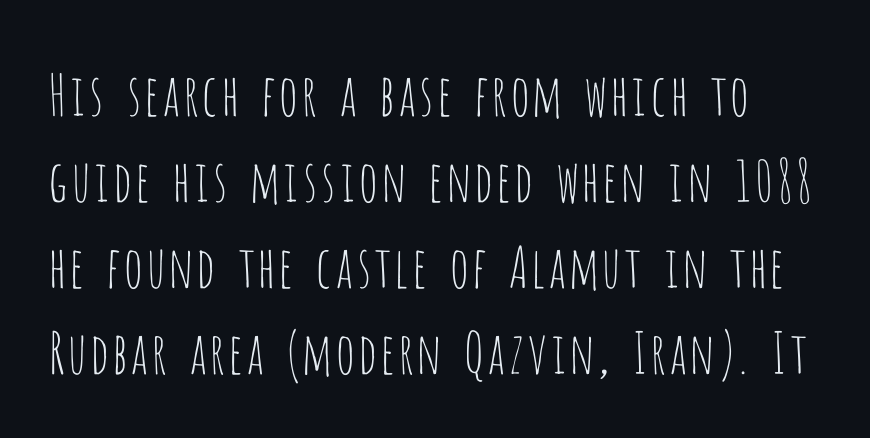
The image shows 57 px thin, condensed sans-serif type, upright; set normal line spacing (1.51x), normal letter spacing, not underlined; low stroke contrast and a large x-height.
